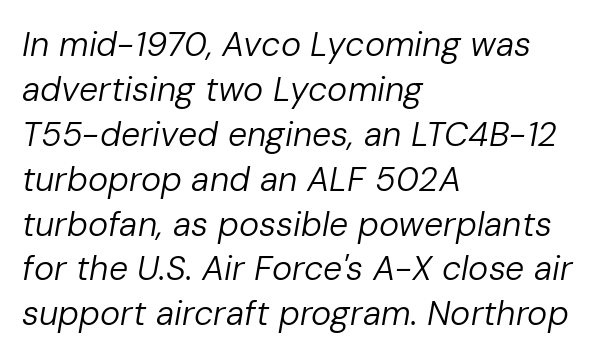
The image shows 34 px regular-weight type, italic (leaning right); set left-aligned, normal line spacing (1.32x), normal letter spacing, not underlined; low stroke contrast and a medium x-height.
